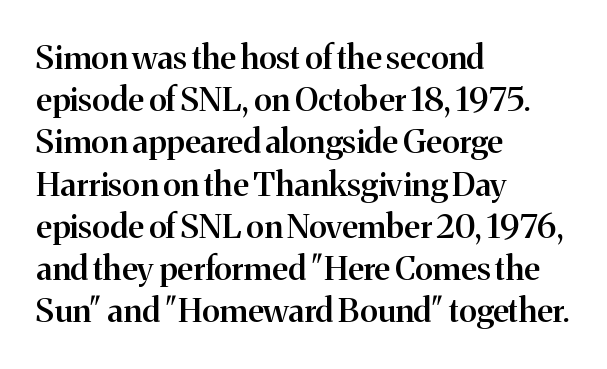
Q: Is the text bold? A: Semi-bold.
Q: Is the text italic (slanted)? A: No, it is upright.
Q: Is the typeface a serif or a sans-serif typeface? A: Serif.
Q: Is the text underlined? A: No.
Q: How is the paragraph aligned? A: Left-aligned.
Q: Is the spacing between letters normal or unusually wide? A: Normal.
Q: Is the spacing between lines tight, normal or loose? A: Normal.
Q: Width (condensed, normal, or wide)? A: Normal.
Q: Stroke contrast? A: Medium.
Q: x-height? A: Medium.
Q: Monospaced? A: No.
